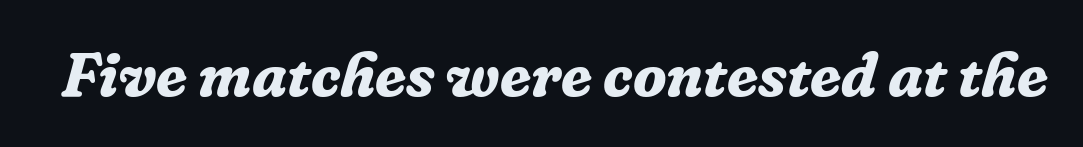
The image shows 62 px bold serif type, italic (leaning right); set normal letter spacing, not underlined; low stroke contrast and a medium x-height.
